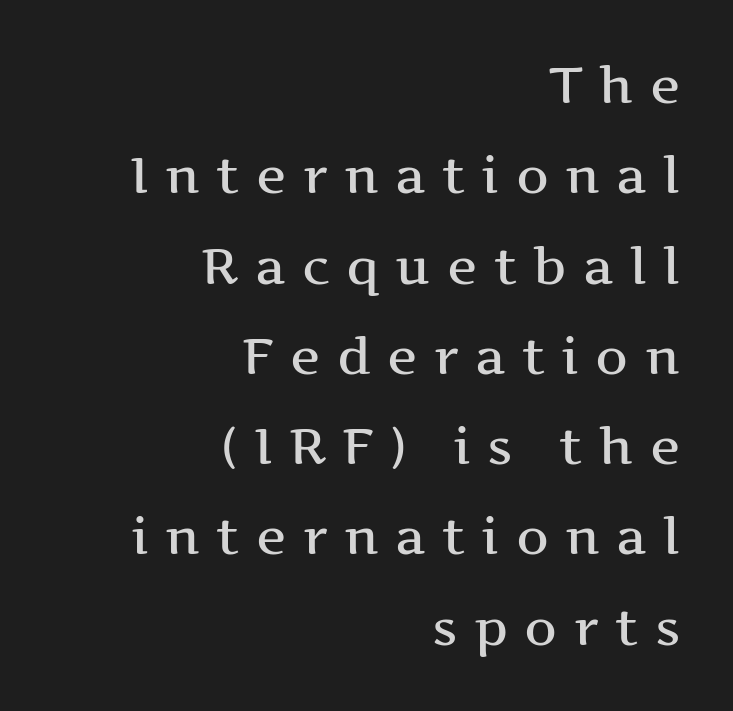
The letterforms stand isolated, each surrounded by extra space. Style check: upright. I'd call this a serif setting — the letters wear small feet. This rendering features lettering with no underline.
